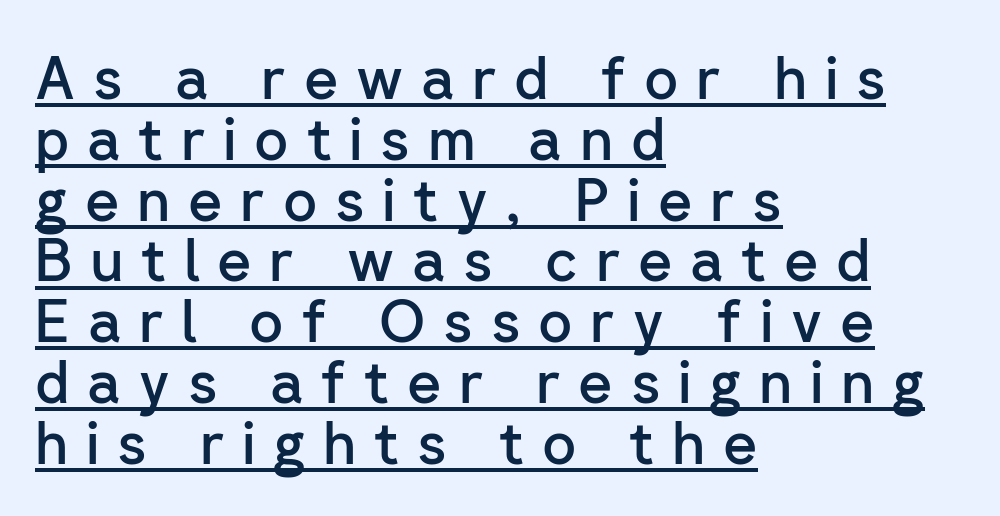
The sample's only ornament is a line tracing under the words. The text was rendered using a sans face with plain stroke endings. The horizontal fit of the characters is loose and conspicuously gappy. Horizontally, the lines are justified to the leading edge only. Caption: semibold face, moderately heavy strokes. No italicization has been applied; the sample stays upright.
